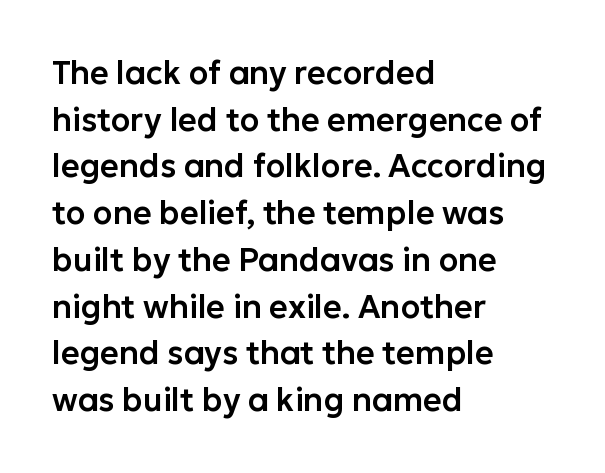
{"serif": "no", "italic": "no", "width": "normal", "stroke_contrast": "low", "x_height": "medium", "monospaced": "no", "underline": "no", "align": "left", "line_spacing": "normal", "line_spacing_ratio": 1.46, "letter_spacing": "normal", "letter_spacing_em": 0.0, "glyph_px": 32}
